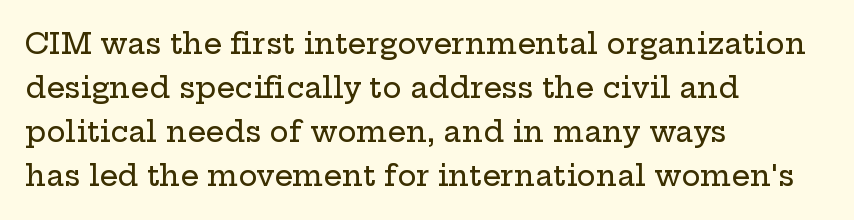
No word sits above an underline. Font category for this specimen: serif. Compared with typical body copy, the letter spacing here is the same. Vertically, the passage feels balanced, rows spaced as you'd expect.
